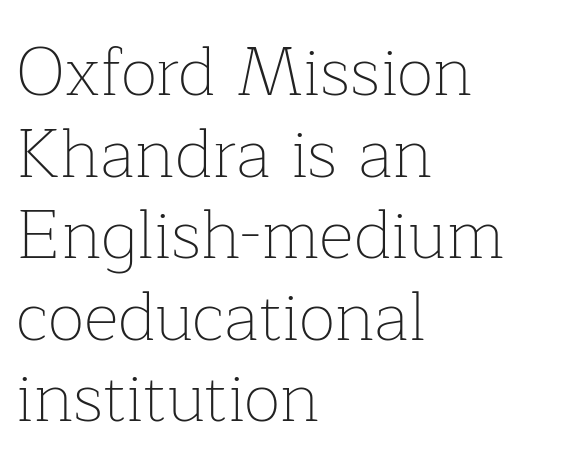
Q: Is the text bold? A: No.
Q: Is the text italic (slanted)? A: No, it is upright.
Q: Is the typeface a serif or a sans-serif typeface? A: Serif.
Q: Is the text underlined? A: No.
Q: How is the paragraph aligned? A: Left-aligned.
Q: Is the spacing between letters normal or unusually wide? A: Normal.
Q: Width (condensed, normal, or wide)? A: Normal.
Q: Stroke contrast? A: Low.
Q: x-height? A: Medium.
Q: Monospaced? A: No.
